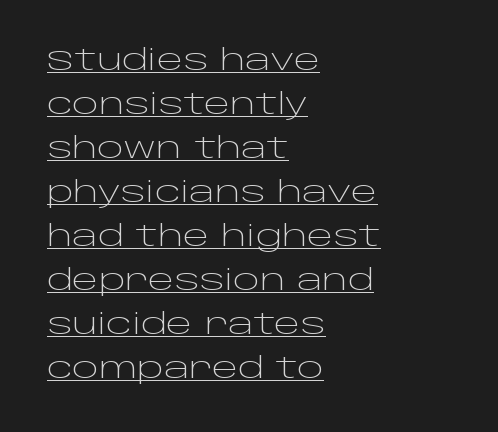
The image shows 28 px light, wide sans-serif type, upright; set left-aligned, normal line spacing (1.57x), normal letter spacing, underlined; low stroke contrast and a large x-height.
